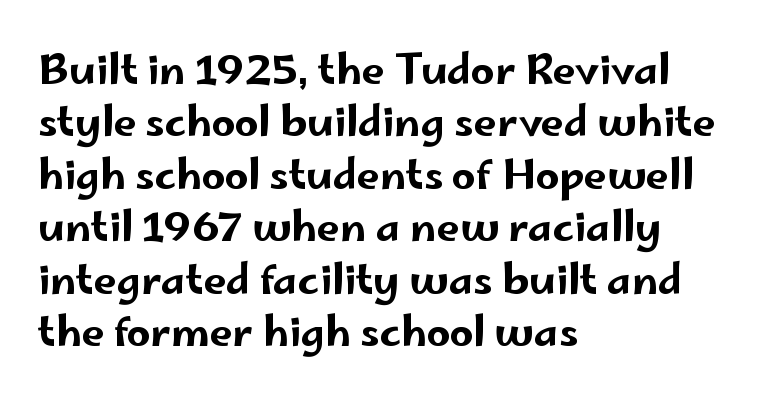
Is this a fixed-width face? No — the glyphs have proportional, varying widths. Ascenders rise straight up at ninety degrees. This sample uses plain, unmodified letter spacing. Compared with typical paragraphs, the rows here are spaced about the same. The rendering shows plain stroke endings on the letterforms — a sans-serif design.
